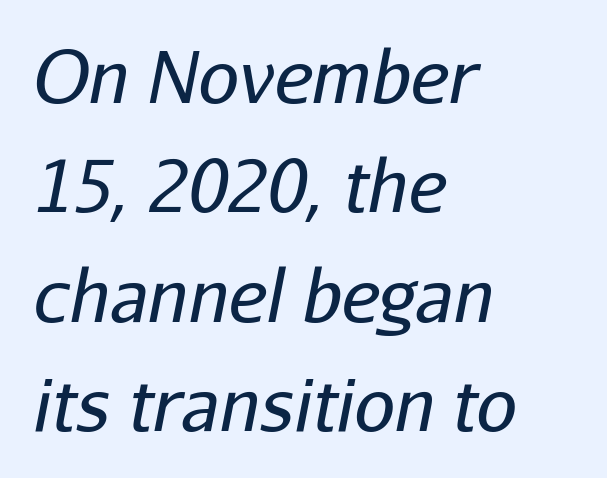
Descenders are the only things crossing below the line. The tracking reads as untouched default to a designer's eye. This is oblique type, the kind used for emphasis or titles. A typesetter would call this proportional, since set widths differ per character. Regarding leading, the lines here are spaced in the standard way.
